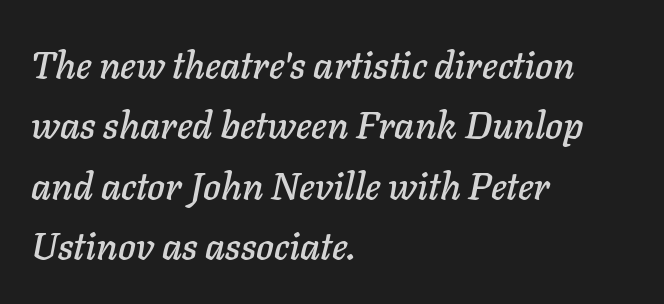
Baseline-to-baseline distance is the conventional proportion of letter height. Does the lettering tilt? It does — this is italic. Nobody touched the tracking dial on this one. The passage shown is typed in a proportional face where columns would drift. Bare-footed words on every line. Does the copy run flush right? No — it runs flush left.
